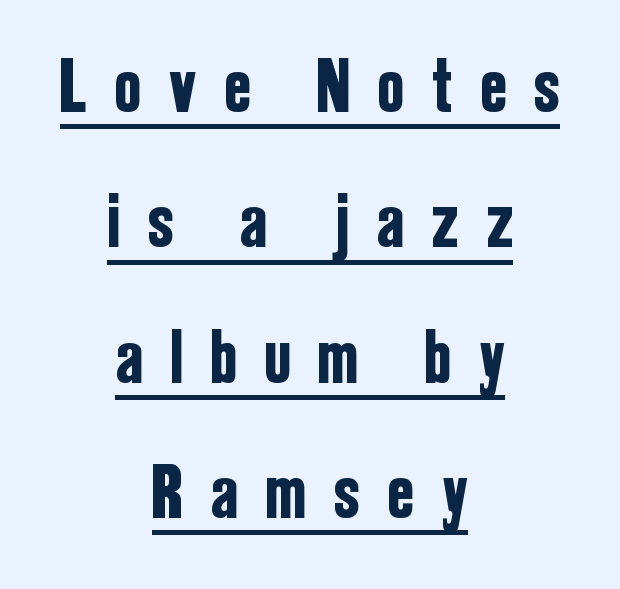
The image shows 76 px condensed sans-serif type, upright; set centered, line spacing 1.78x, unusually wide letter spacing (+0.38 em), underlined; low stroke contrast and a medium x-height.
